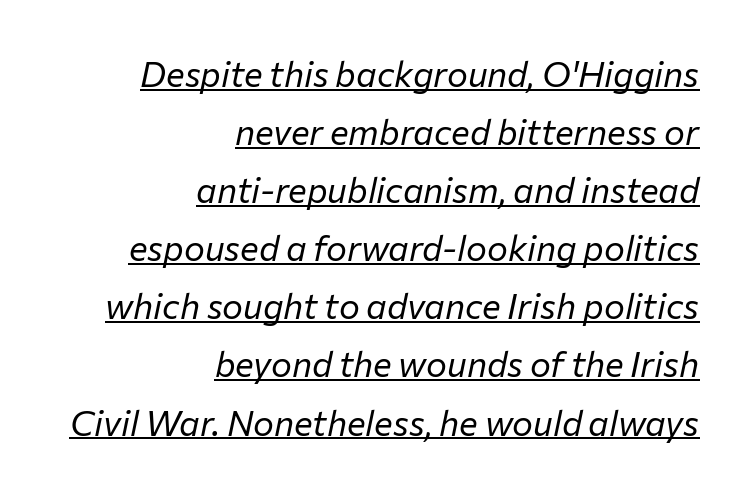
The image shows 35 px regular-weight type, italic (leaning right); set right-aligned, normal line spacing (1.66x), normal letter spacing, underlined; low stroke contrast and a medium x-height.
